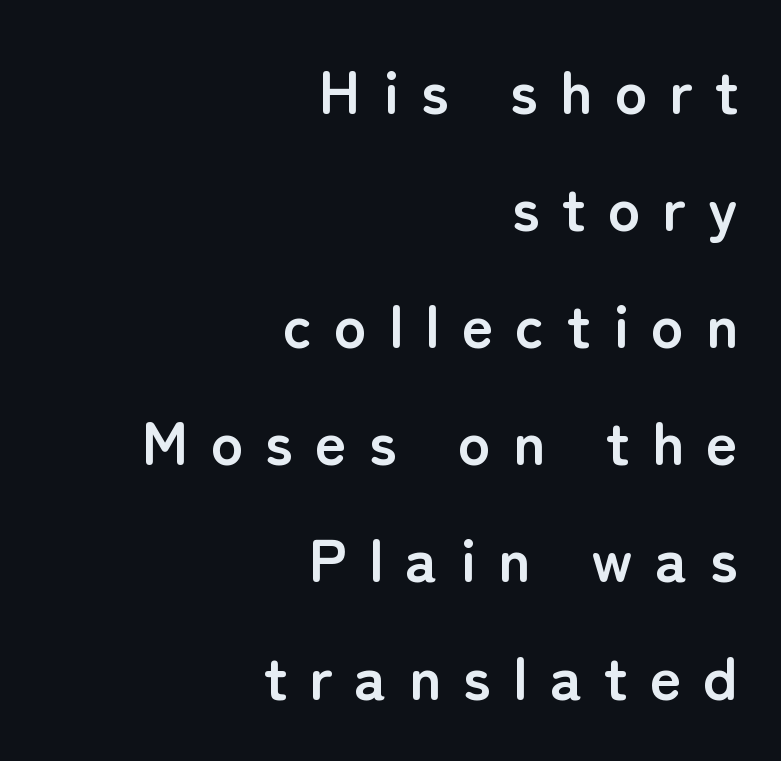
The image shows 61 px semibold sans-serif type, upright; set right-aligned, loose line spacing (1.92x), unusually wide letter spacing (+0.36 em), not underlined; low stroke contrast and a medium x-height.
